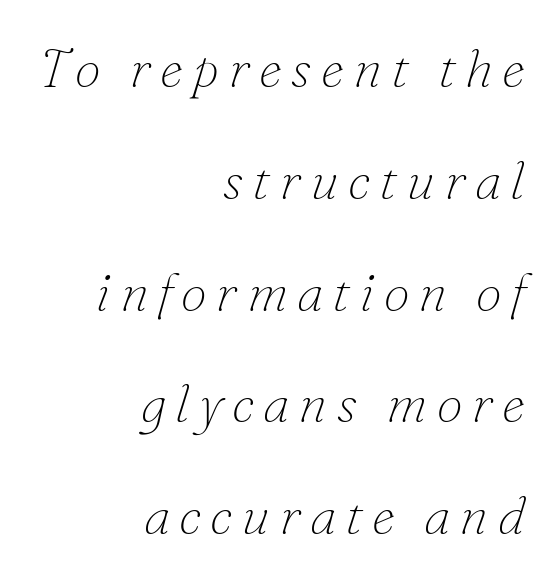
The image shows 53 px thin serif type, italic (leaning right); set right-aligned, loose line spacing (2.11x), not underlined; low stroke contrast and a small x-height.
